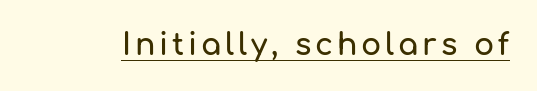
Q: Is the text italic (slanted)? A: No, it is upright.
Q: Is the typeface a serif or a sans-serif typeface? A: Sans-serif.
Q: Is the text underlined? A: Yes.
Q: Width (condensed, normal, or wide)? A: Normal.
Q: Stroke contrast? A: Low.
Q: x-height? A: Medium.
Q: Monospaced? A: No.
